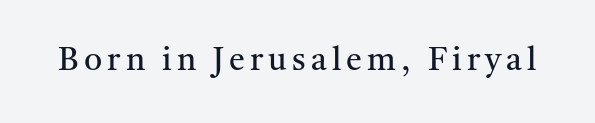
Letters have the restrained weight of plain body copy at most. Descenders are the only things crossing below the line. Rendered with straight, roman letterforms. Here the designer chose a conventional face with non-uniform glyph widths. The text was rendered using a seriffed face with decorative stroke endings.
